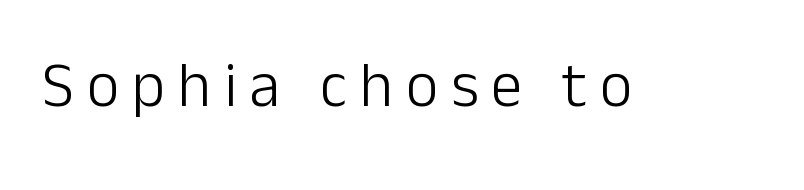
The image shows 63 px light sans-serif type, upright; set unusually wide letter spacing (+0.2 em), not underlined; low stroke contrast and a medium x-height.
